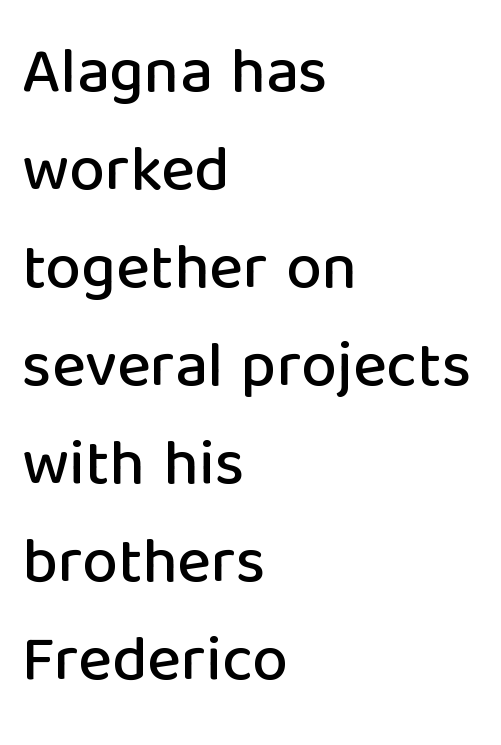
The image shows 64 px sans-serif type, upright; set left-aligned, normal line spacing (1.53x), normal letter spacing, not underlined; low stroke contrast and a medium x-height.
